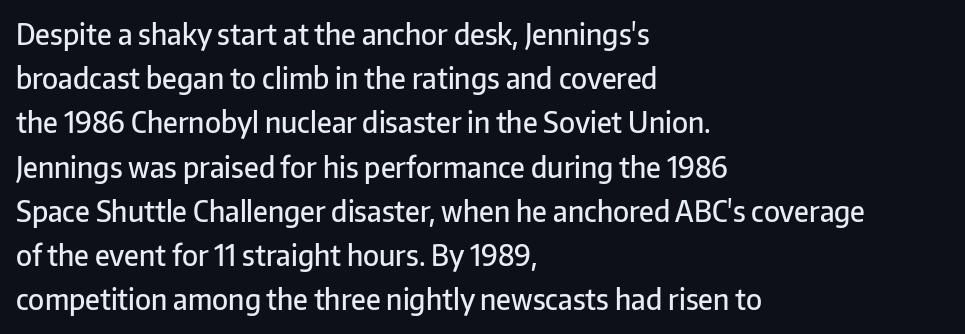
The gap between lines stays unmarked. The lines sit at an ordinary, default distance from one another. The letters stand straight up with perfectly vertical stems. Weight: semibold (demi). Does the type have serifs? No, each stem ends abruptly. Note the varied advance widths — an 'i' is clearly narrower than an 'm'.
